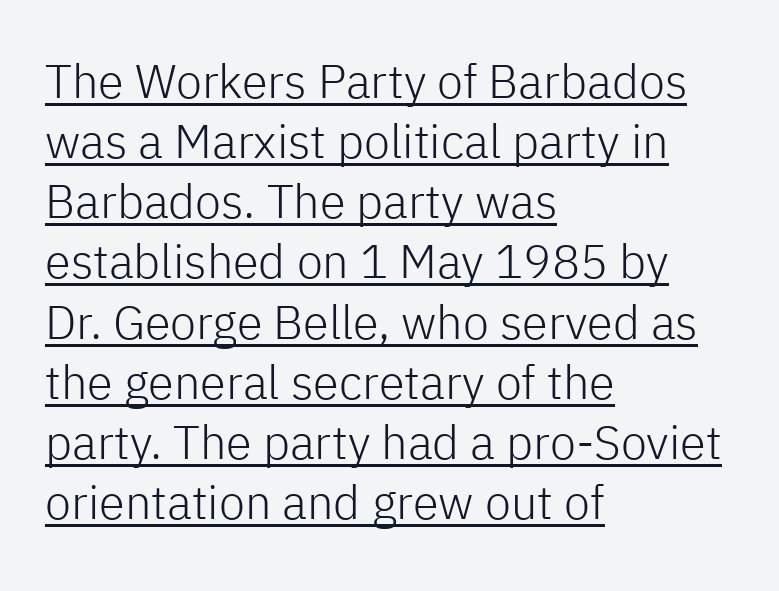
Q: Is the text bold? A: No.
Q: Is the text italic (slanted)? A: No, it is upright.
Q: Is the typeface a serif or a sans-serif typeface? A: Sans-serif.
Q: Is the text underlined? A: Yes.
Q: How is the paragraph aligned? A: Left-aligned.
Q: Is the spacing between letters normal or unusually wide? A: Normal.
Q: Is the spacing between lines tight, normal or loose? A: Normal.
Q: Width (condensed, normal, or wide)? A: Normal.
Q: Stroke contrast? A: Low.
Q: x-height? A: Medium.
Q: Monospaced? A: No.
